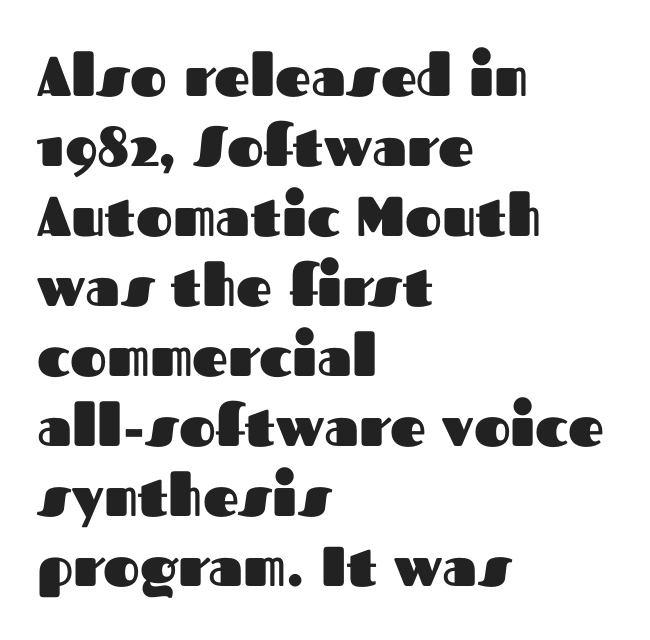
How heavy is the stroke? Heavy — this is a bold. Each letter keeps its own natural width here, so spacing adapts to shape. No word sits above an underline. A typesetter would label this face a sans. Honestly, the letter spacing is just normal — you wouldn't notice it.
